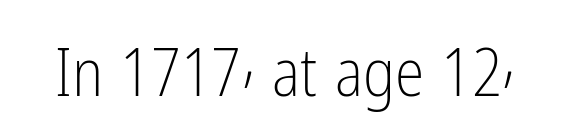
The image shows 67 px light, condensed sans-serif type, upright; set normal letter spacing, not underlined; low stroke contrast and a medium x-height.
